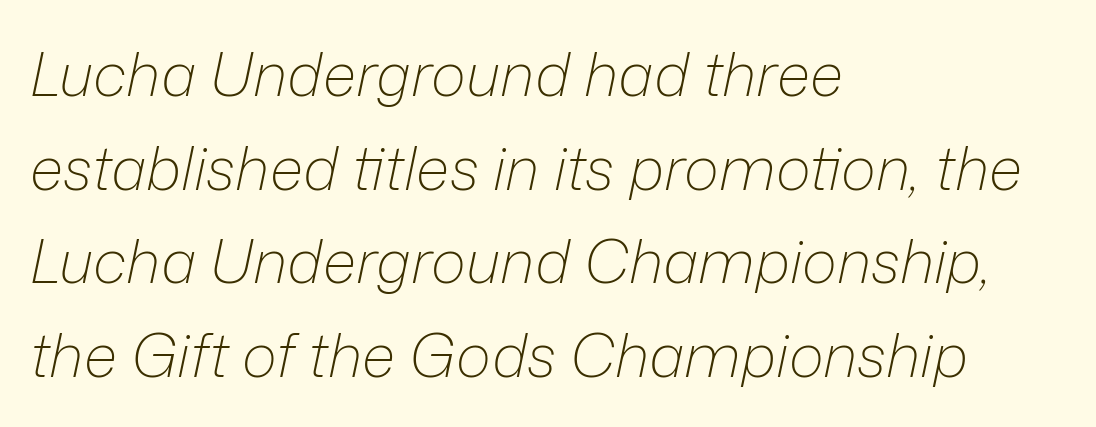
{"italic": "yes", "lean": "right", "slant_degrees": 12, "bold": "no", "weight": "light", "width": "normal", "stroke_contrast": "low", "x_height": "medium", "monospaced": "no", "underline": "no", "align": "left", "line_spacing": "normal", "line_spacing_ratio": 1.56, "letter_spacing": "normal", "letter_spacing_em": 0.0, "glyph_px": 60}
